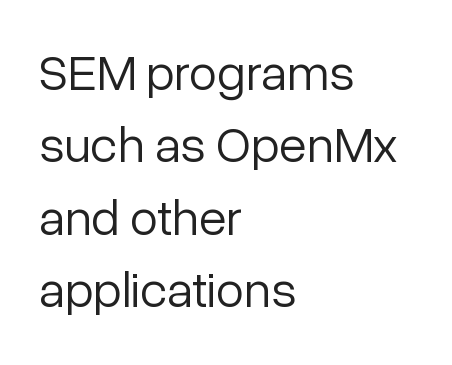
Does the leading feel generous? No, just average. The characters display no serif detailing; their extremities are plain. Do the letters lean? They stand straight. Type without underlining. Inter-character spacing is left at the font's built-in metrics.
